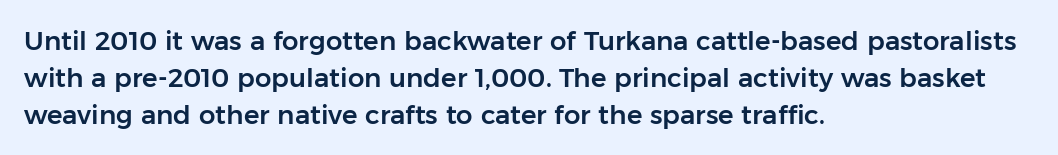
Inter-character spacing is left at the font's built-in metrics. Bare-footed words on every line. Every stem runs plumb, perpendicular to the baseline. Line spacing here is normal. Every row of glyphs begins at an identical x-position on the left.
